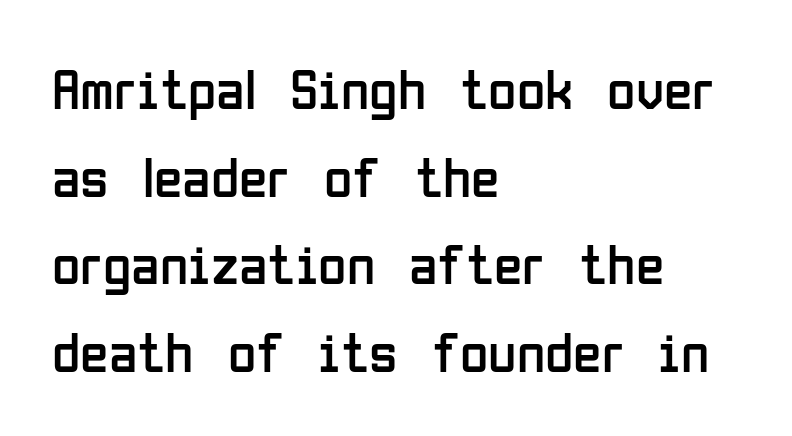
The glyphs are unaccompanied by any horizontal stroke below them. Serifs: no, the terminals of the letterforms are clean. Teacher's note: observe the even left margin — that is flush-left alignment. Is the type heavy? It reads as light-to-regular instead.
